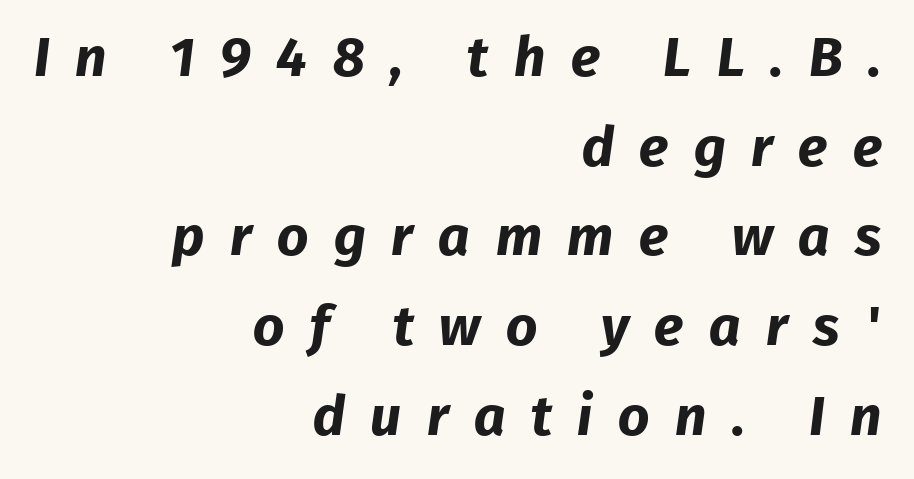
{"serif": "no", "bold": "yes", "weight": "bold", "width": "normal", "stroke_contrast": "low", "x_height": "medium", "monospaced": "no", "underline": "no", "align": "right", "line_spacing": "normal", "line_spacing_ratio": 1.63, "letter_spacing": "wide", "letter_spacing_em": 0.46, "glyph_px": 55}
